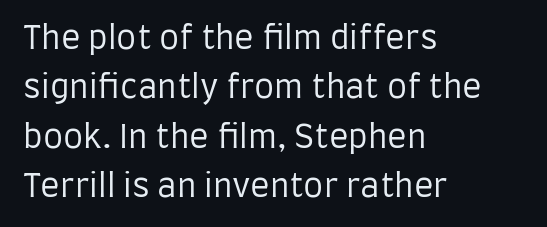
The image shows 32 px regular-weight, condensed sans-serif type, upright; set left-aligned, normal line spacing (1.54x), normal letter spacing, not underlined; low stroke contrast and a large x-height.
